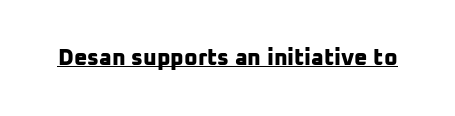
Q: Is the text bold? A: Yes.
Q: Is the text underlined? A: Yes.
Q: Is the spacing between letters normal or unusually wide? A: Normal.
